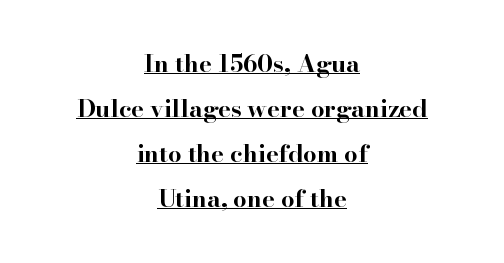
Caption: standard tracking, unaltered. Notice how the passage keeps no hard edge, just a central spine. As a designer I'd log this as weight 700, bold. A rule runs beneath these lines of type. The letters stand straight up with perfectly vertical stems.
